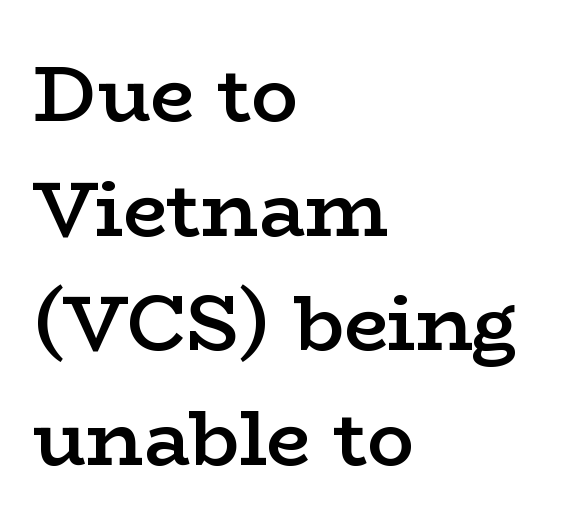
These lines are rendered in a variable-pitch font. These lines were composed using upright roman letters. Students, this is semibold: more ink than regular, less than bold. Bare-footed words on every line. The ragged edge is on the right, which tells us the setting is flush left.
